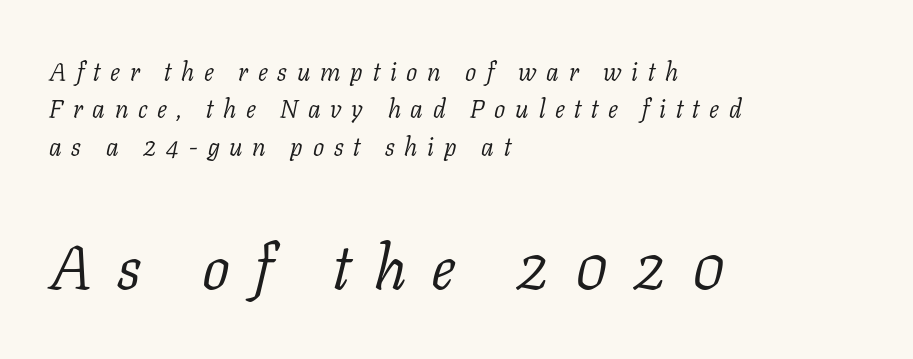
Horizontal alignment here is leftward, the default for most running prose. The space directly below the letters is spotless. Students, observe: this is what conventionally led text looks like. Spacing between characters has been opened up far beyond the box default.
